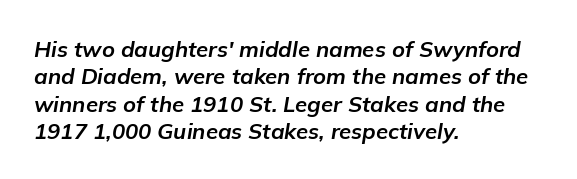
{"italic": "yes", "lean": "right", "slant_degrees": 9, "bold": "yes", "underline": "no", "align": "left", "line_spacing_ratio": 1.24, "letter_spacing": "normal", "letter_spacing_em": 0.0, "glyph_px": 22}
